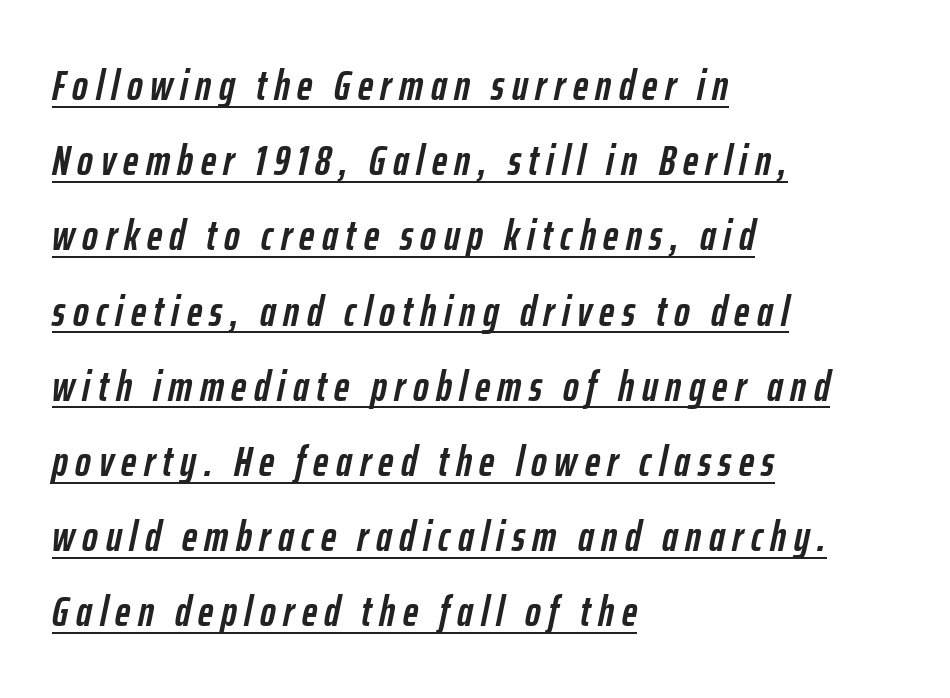
Students, this is bold: see how much ink each stroke carries. Slant detected: the letters are inclined. The rendering uses natural spacing where letterforms have individual widths. These characters rest on top of a visible drawn line. Line starts are locked; line ends wander.
